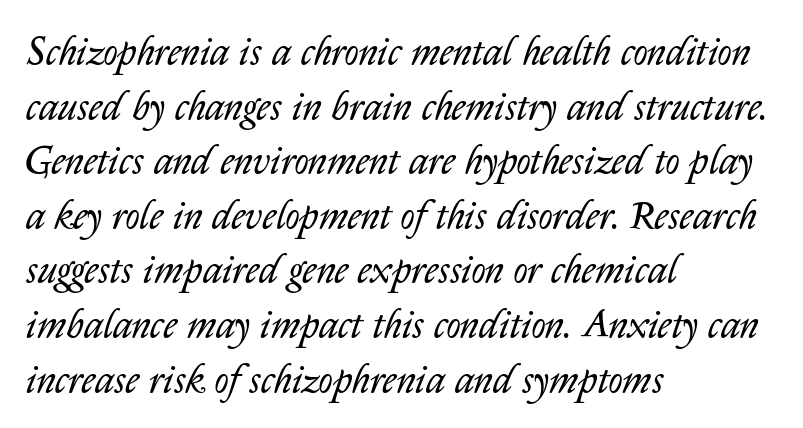
Spacing between characters is what you'd get straight out of the box. Stroke mass is kept to a normal reading level or below. The lettering tilts uniformly, giving the passage an italic look. Teacher's note: observe the even left margin — that is flush-left alignment. Anything drawn beneath the words? Only blank space. What's the leading like? Ordinary, nothing unusual.
